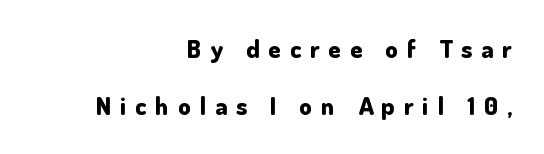
{"italic": "no", "bold": "yes", "underline": "no", "align": "right", "line_spacing": "loose", "line_spacing_ratio": 2.3, "letter_spacing": "wide", "letter_spacing_em": 0.36, "glyph_px": 25}
